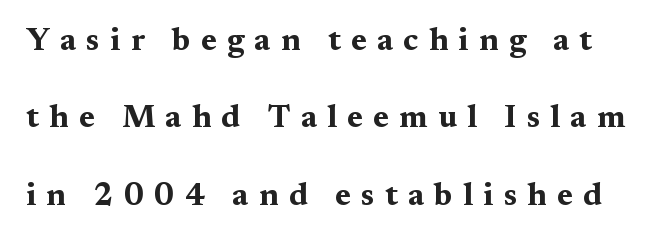
Honestly, the rows look like they've been pulled way apart. Words float on clear page, feet unadorned. Heavy-handed strokes throughout: this text is bold. Serif or sans? Serif — the stroke terminals have little feet.
